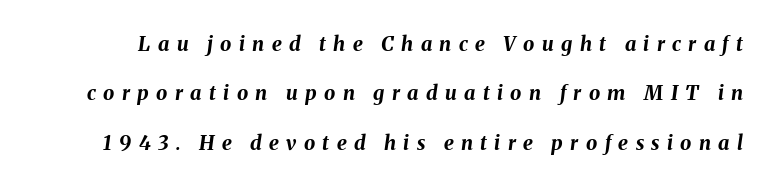
Q: Is the text bold? A: Yes.
Q: Is the text italic (slanted)? A: Yes, it leans right by about 8 degrees.
Q: Is the text underlined? A: No.
Q: Is the spacing between letters normal or unusually wide? A: Unusually wide.
Q: Is the spacing between lines tight, normal or loose? A: Loose.
